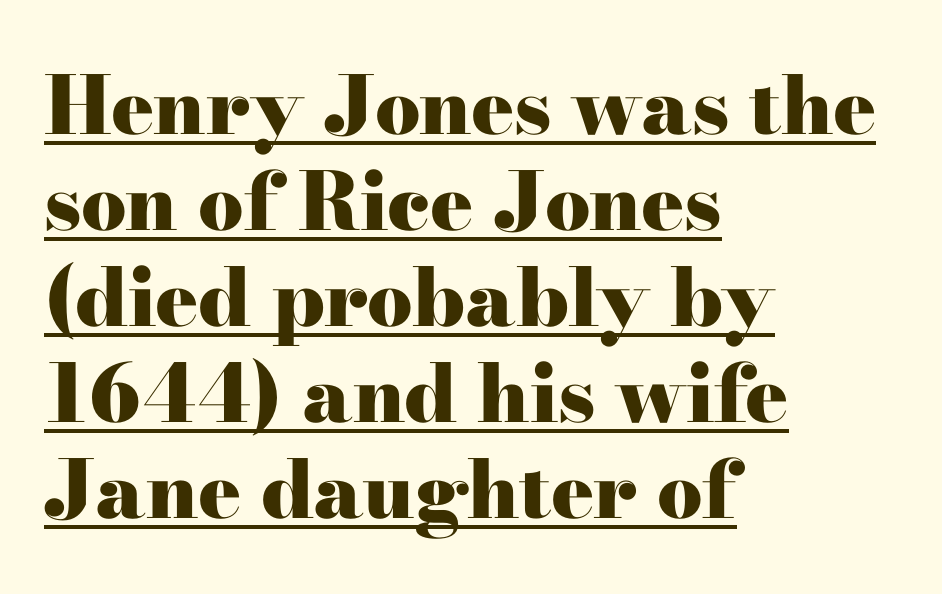
Q: Is the text bold? A: Yes.
Q: Is the text italic (slanted)? A: No, it is upright.
Q: Is the typeface a serif or a sans-serif typeface? A: Serif.
Q: Is the text underlined? A: Yes.
Q: How is the paragraph aligned? A: Left-aligned.
Q: Is the spacing between letters normal or unusually wide? A: Normal.
Q: Width (condensed, normal, or wide)? A: Wide.
Q: Stroke contrast? A: High.
Q: x-height? A: Small.
Q: Monospaced? A: No.
